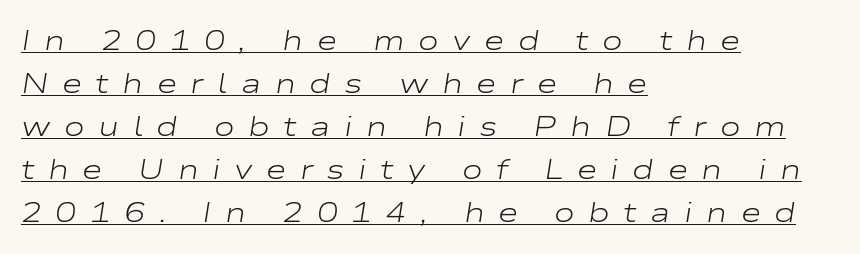
Check the space under the baseline: a stroke is drawn there. Caption: expanded tracking, letters set apart. The rendering anchors every line to the left-hand side. Think of a printed novel: that variable character pitch is what you see here.
